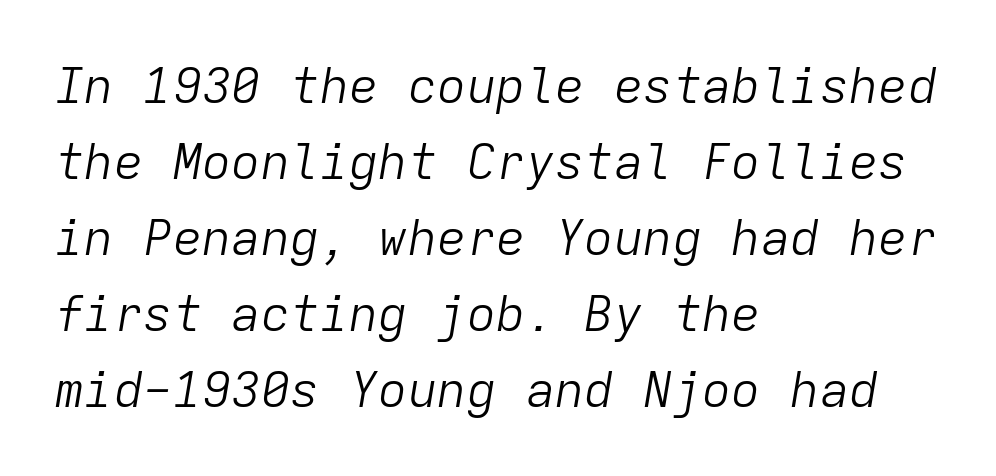
Q: Is the text bold? A: No.
Q: Is the text italic (slanted)? A: Yes, it leans right by about 9 degrees.
Q: Is the text underlined? A: No.
Q: How is the paragraph aligned? A: Left-aligned.
Q: Is the spacing between letters normal or unusually wide? A: Normal.
Q: Is the spacing between lines tight, normal or loose? A: Normal.
Q: Width (condensed, normal, or wide)? A: Normal.
Q: Stroke contrast? A: Low.
Q: x-height? A: Medium.
Q: Monospaced? A: Yes.
